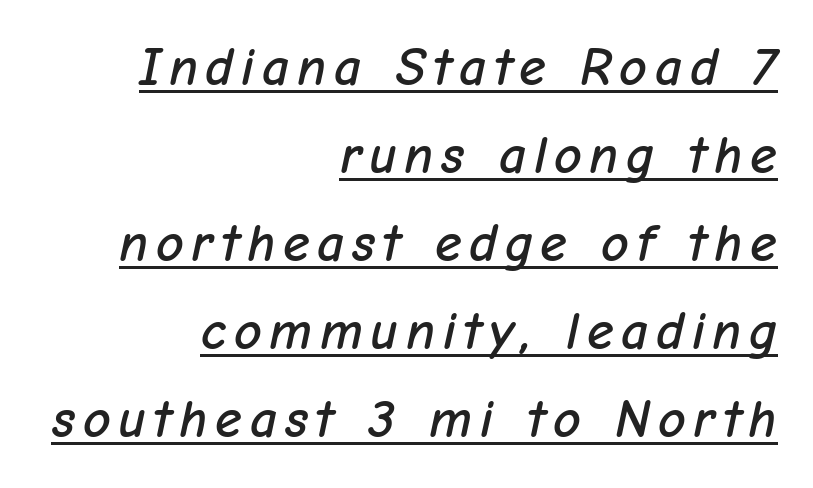
Q: Is the text italic (slanted)? A: Yes, it leans right by about 12 degrees.
Q: Is the text underlined? A: Yes.
Q: How is the paragraph aligned? A: Right-aligned.
Q: Is the spacing between lines tight, normal or loose? A: Normal.
Q: Width (condensed, normal, or wide)? A: Normal.
Q: Stroke contrast? A: Low.
Q: x-height? A: Medium.
Q: Monospaced? A: No.
